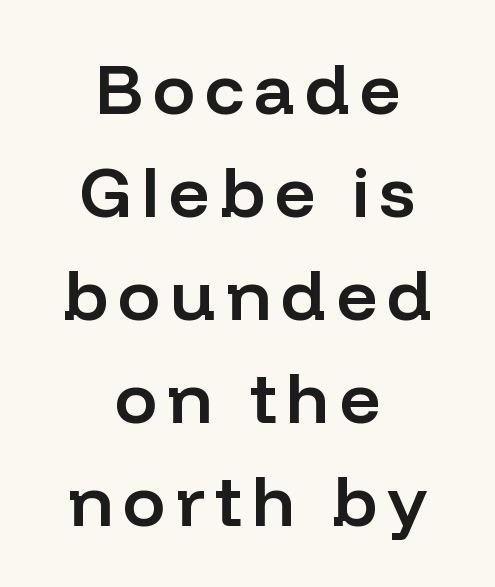
Q: Is the text bold? A: Semi-bold.
Q: Is the text italic (slanted)? A: No, it is upright.
Q: Is the typeface a serif or a sans-serif typeface? A: Sans-serif.
Q: Is the text underlined? A: No.
Q: How is the paragraph aligned? A: Centered.
Q: Is the spacing between lines tight, normal or loose? A: Normal.
Q: Width (condensed, normal, or wide)? A: Normal.
Q: Stroke contrast? A: Low.
Q: x-height? A: Medium.
Q: Monospaced? A: No.
